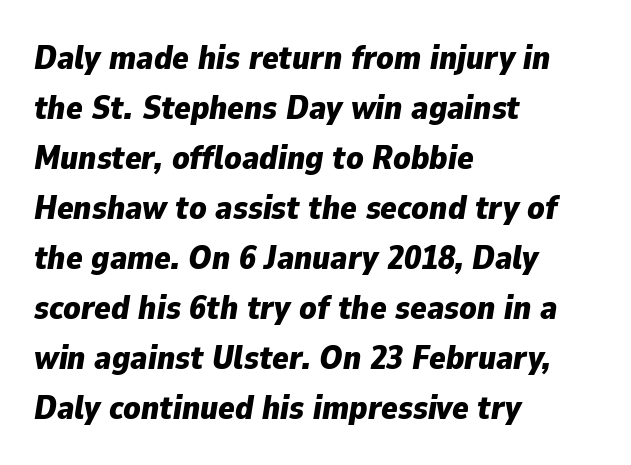
Q: Is the text bold? A: Yes.
Q: Is the text italic (slanted)? A: Yes, it leans right by about 9 degrees.
Q: Is the text underlined? A: No.
Q: How is the paragraph aligned? A: Left-aligned.
Q: Is the spacing between letters normal or unusually wide? A: Normal.
Q: Is the spacing between lines tight, normal or loose? A: Normal.
Q: Width (condensed, normal, or wide)? A: Normal.
Q: Stroke contrast? A: Low.
Q: x-height? A: Medium.
Q: Monospaced? A: No.
